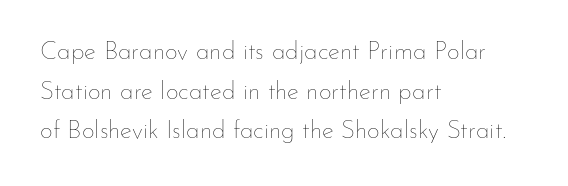
The image shows 25 px text type, upright; set left-aligned, normal line spacing (1.59x), normal letter spacing, not underlined.
